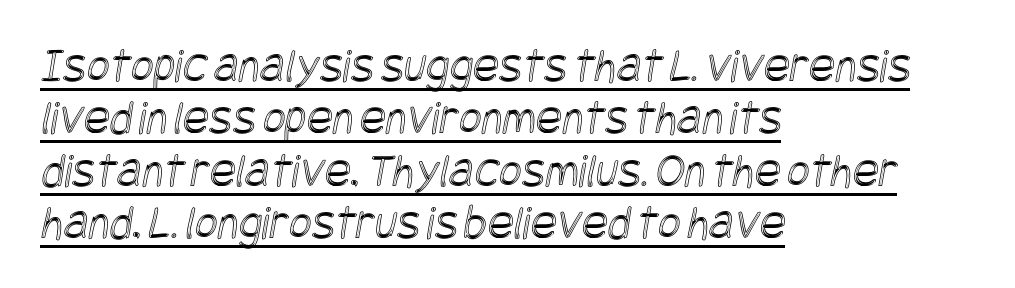
Q: Is the text underlined? A: Yes.
Q: How is the paragraph aligned? A: Left-aligned.
Q: Is the spacing between letters normal or unusually wide? A: Normal.
Q: Is the spacing between lines tight, normal or loose? A: Tight.
Q: Width (condensed, normal, or wide)? A: Condensed.
Q: x-height? A: Large.
